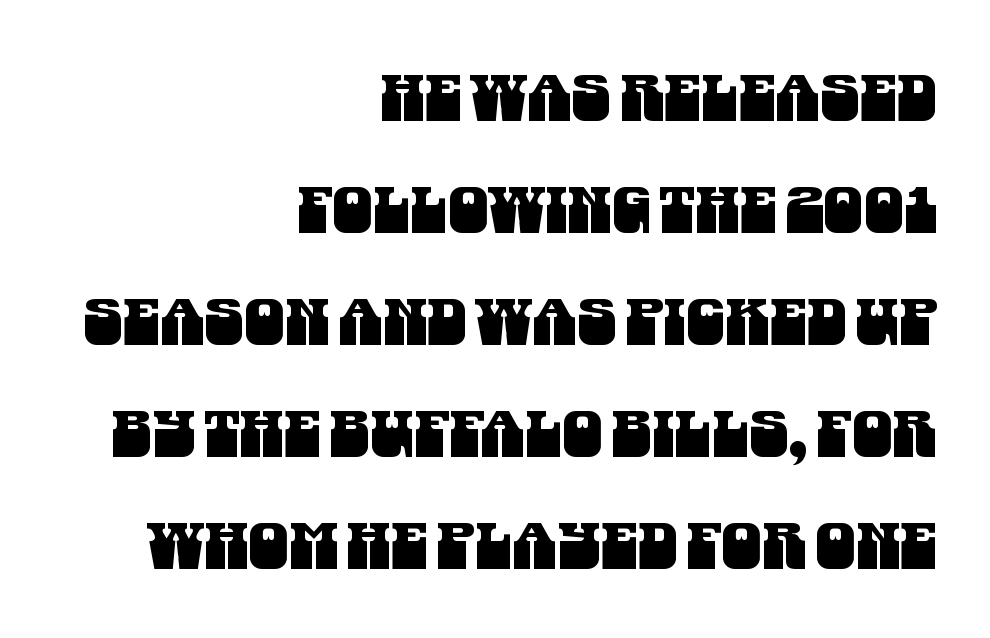
Q: Is the typeface a serif or a sans-serif typeface? A: Sans-serif.
Q: Is the text underlined? A: No.
Q: How is the paragraph aligned? A: Right-aligned.
Q: Is the spacing between letters normal or unusually wide? A: Normal.
Q: Width (condensed, normal, or wide)? A: Condensed.
Q: Stroke contrast? A: Medium.
Q: x-height? A: Large.
Q: Monospaced? A: No.
